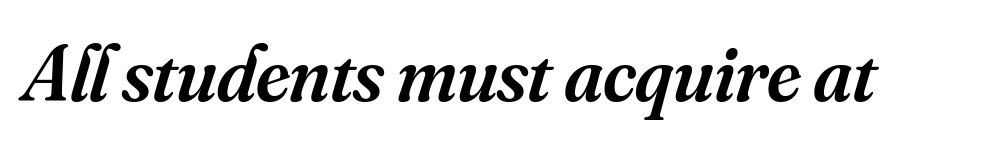
{"serif": "yes", "italic": "yes", "lean": "right", "slant_degrees": 16, "bold": "semi", "weight": "semibold", "width": "normal", "stroke_contrast": "medium", "x_height": "small", "monospaced": "no", "underline": "no", "letter_spacing": "normal", "letter_spacing_em": 0.0, "glyph_px": 80}
